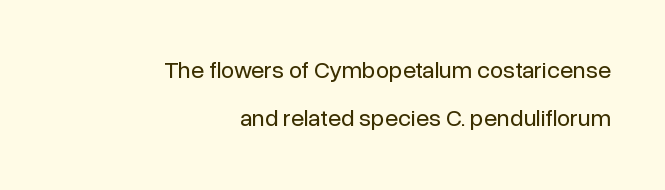
{"italic": "no", "bold": "no", "underline": "no", "align": "right", "line_spacing": "loose", "line_spacing_ratio": 2.02, "letter_spacing": "normal", "letter_spacing_em": 0.0, "glyph_px": 24}
